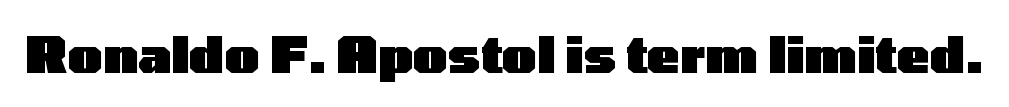
Do the characters align in a grid? No, the font is proportional. The glyphs are unaccompanied by any horizontal stroke below them. The line texture is even and compact thanks to regular tracking. The text was rendered using a sans face with plain stroke endings.
